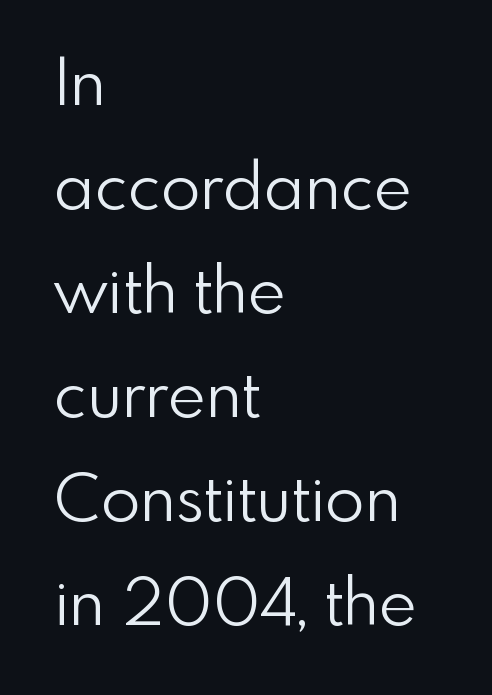
Q: Is the text bold? A: No.
Q: Is the text italic (slanted)? A: No, it is upright.
Q: Is the typeface a serif or a sans-serif typeface? A: Sans-serif.
Q: Is the text underlined? A: No.
Q: How is the paragraph aligned? A: Left-aligned.
Q: Is the spacing between letters normal or unusually wide? A: Normal.
Q: Is the spacing between lines tight, normal or loose? A: Normal.
Q: Width (condensed, normal, or wide)? A: Normal.
Q: Stroke contrast? A: Low.
Q: x-height? A: Small.
Q: Monospaced? A: No.
